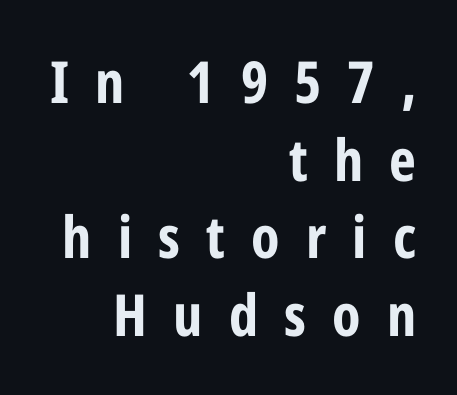
{"serif": "no", "italic": "no", "bold": "yes", "weight": "bold", "width": "condensed", "stroke_contrast": "low", "x_height": "medium", "monospaced": "no", "underline": "no", "align": "right", "line_spacing": "normal", "line_spacing_ratio": 1.34, "letter_spacing": "wide", "letter_spacing_em": 0.45, "glyph_px": 58}
